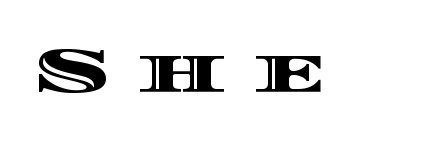
{"italic": "no", "width": "wide", "x_height": "large", "monospaced": "no", "underline": "no", "letter_spacing": "wide", "letter_spacing_em": 0.36, "glyph_px": 63}
